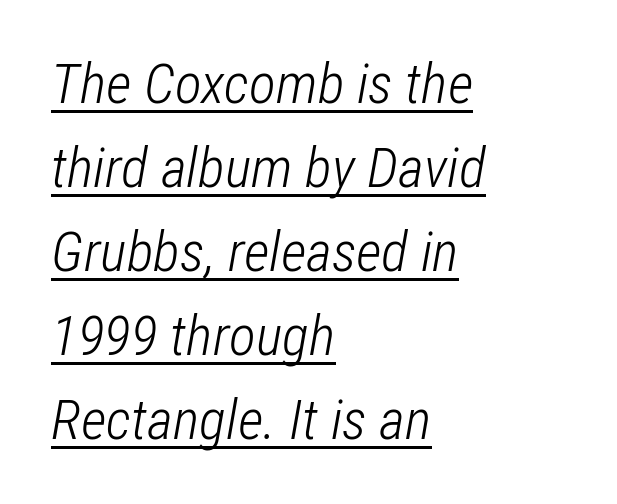
Q: Is the text bold? A: No.
Q: Is the text italic (slanted)? A: Yes, it leans right by about 12 degrees.
Q: Is the text underlined? A: Yes.
Q: How is the paragraph aligned? A: Left-aligned.
Q: Is the spacing between letters normal or unusually wide? A: Normal.
Q: Is the spacing between lines tight, normal or loose? A: Normal.
Q: Width (condensed, normal, or wide)? A: Condensed.
Q: Stroke contrast? A: Low.
Q: x-height? A: Medium.
Q: Monospaced? A: No.
